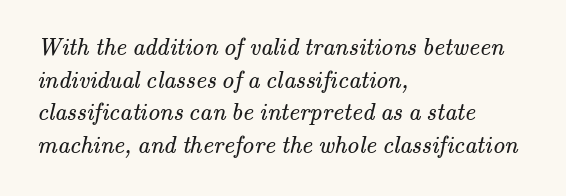
{"bold": "no", "underline": "no", "align": "left", "line_spacing": "normal", "line_spacing_ratio": 1.36, "letter_spacing": "normal", "letter_spacing_em": 0.0, "glyph_px": 24}
